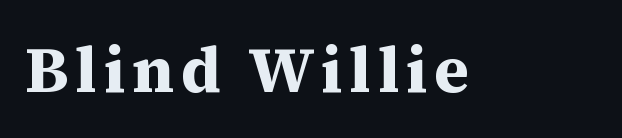
{"serif": "yes", "italic": "no", "bold": "yes", "weight": "bold", "width": "normal", "stroke_contrast": "medium", "x_height": "medium", "monospaced": "no", "underline": "no", "glyph_px": 65}
